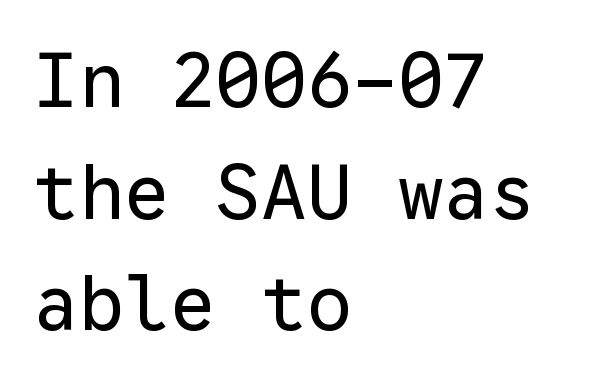
How would I describe the line gaps? Plain and ordinary. A typesetter would call this monospace, since all characters share one set width. This is not heavy type; no bold has been used. Line beginnings align vertically; line endings do not. Quick note: underline off.
